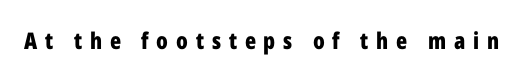
Plenty of ink on the page — the face is bold. The passage shown is not underscored anywhere. Loose tracking; the words dissolve into strings of separated letters. The letters stand upright; this is a roman face.
